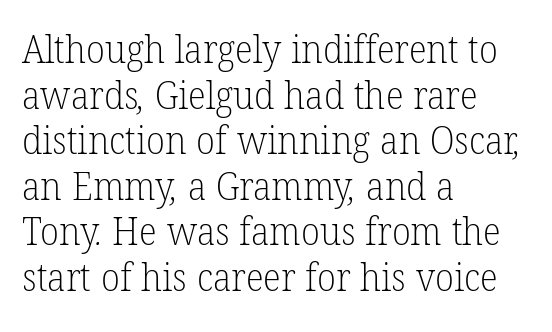
The image shows 38 px light serif type; set left-aligned, line spacing 1.2x, normal letter spacing, not underlined; low stroke contrast and a medium x-height.
